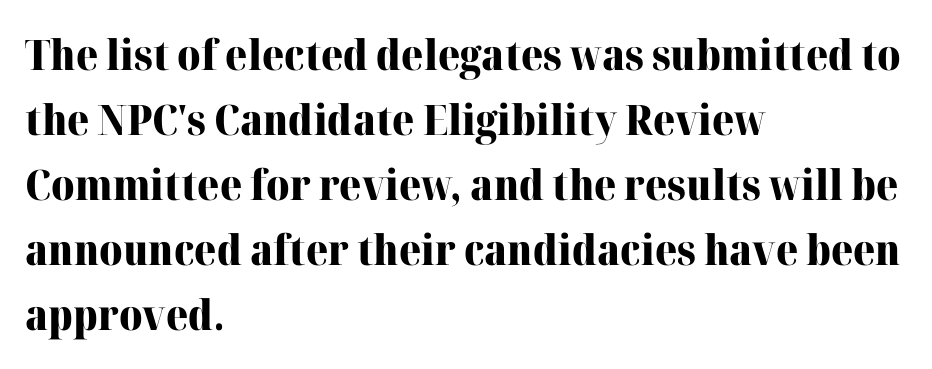
The baseline area is clear. Horizontal alignment here is leftward, the default for most running prose. Summary of weight: heavy, a full bold. I'd call this a serif setting — the letters wear small feet.
